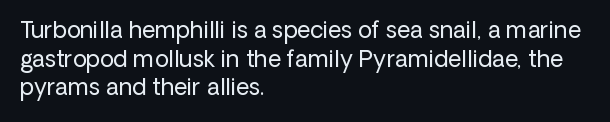
Q: Is the text bold? A: No.
Q: Is the text italic (slanted)? A: No, it is upright.
Q: Is the text underlined? A: No.
Q: How is the paragraph aligned? A: Left-aligned.
Q: Is the spacing between letters normal or unusually wide? A: Normal.
Q: Is the spacing between lines tight, normal or loose? A: Normal.
